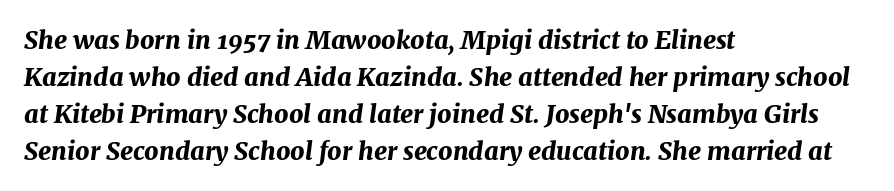
Q: Is the text bold? A: Yes.
Q: Is the text italic (slanted)? A: Yes, it leans right by about 7 degrees.
Q: Is the text underlined? A: No.
Q: How is the paragraph aligned? A: Left-aligned.
Q: Is the spacing between letters normal or unusually wide? A: Normal.
Q: Is the spacing between lines tight, normal or loose? A: Normal.
